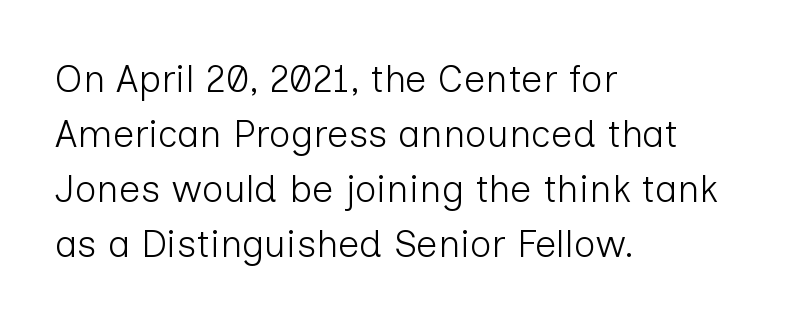
The image shows 38 px light sans-serif type, upright; set left-aligned, normal line spacing (1.45x), normal letter spacing, not underlined; low stroke contrast and a medium x-height.
